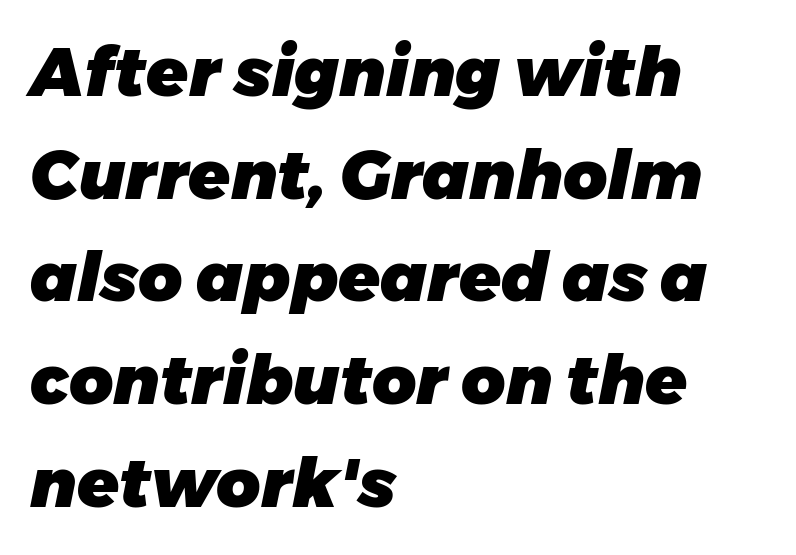
The image shows 68 px heavy type, italic (leaning right); set left-aligned, normal line spacing (1.51x), normal letter spacing, not underlined; low stroke contrast and a medium x-height.
